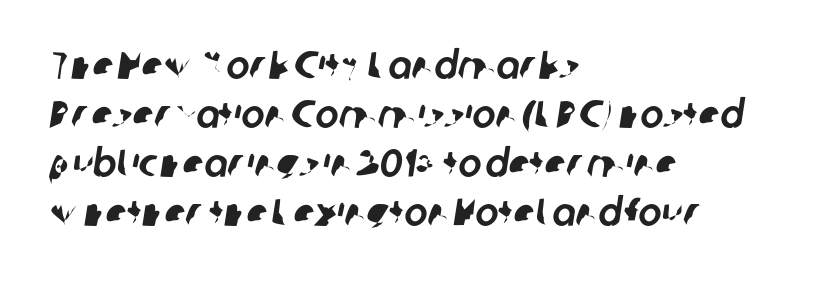
The face used here is proportionally spaced, like ordinary book or web type. Caption: standard tracking, unaltered. Each line starts at the same left margin while the right side varies. A clean baseline with only descenders dipping below it.
